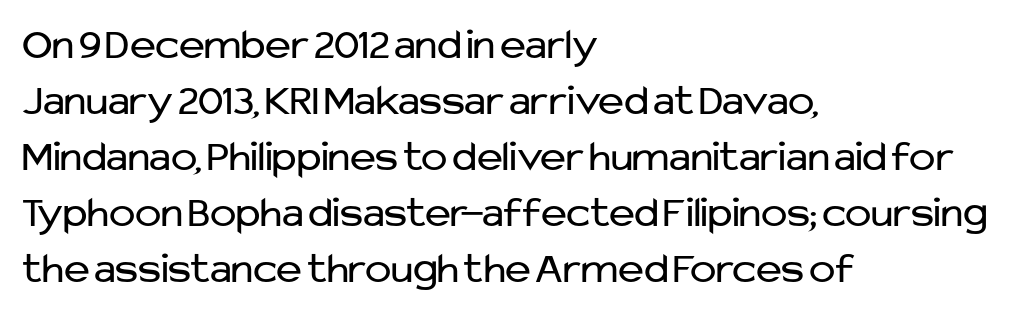
{"serif": "no", "italic": "no", "bold": "no", "weight": "regular", "width": "normal", "stroke_contrast": "low", "x_height": "medium", "monospaced": "no", "underline": "no", "align": "left", "line_spacing": "normal", "line_spacing_ratio": 1.27, "letter_spacing": "normal", "letter_spacing_em": 0.0, "glyph_px": 44}
